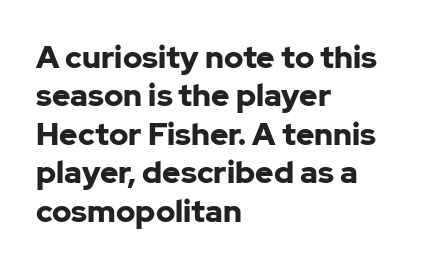
Q: Is the text bold? A: Yes.
Q: Is the text italic (slanted)? A: No, it is upright.
Q: Is the typeface a serif or a sans-serif typeface? A: Sans-serif.
Q: Is the text underlined? A: No.
Q: How is the paragraph aligned? A: Left-aligned.
Q: Is the spacing between letters normal or unusually wide? A: Normal.
Q: Width (condensed, normal, or wide)? A: Normal.
Q: Stroke contrast? A: Low.
Q: x-height? A: Medium.
Q: Monospaced? A: No.
